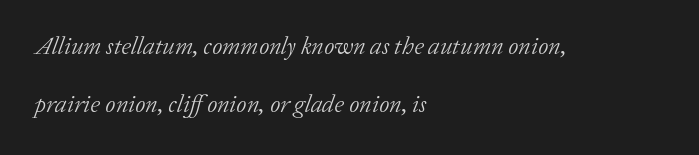
The lettering tilts uniformly, giving the passage an italic look. Glyph-to-glyph distance matches everyday printed text. No letter is thick-stroked: the sample isn't bold. Nobody drew a line under any word here. The leading is generous, giving the passage an open texture.
